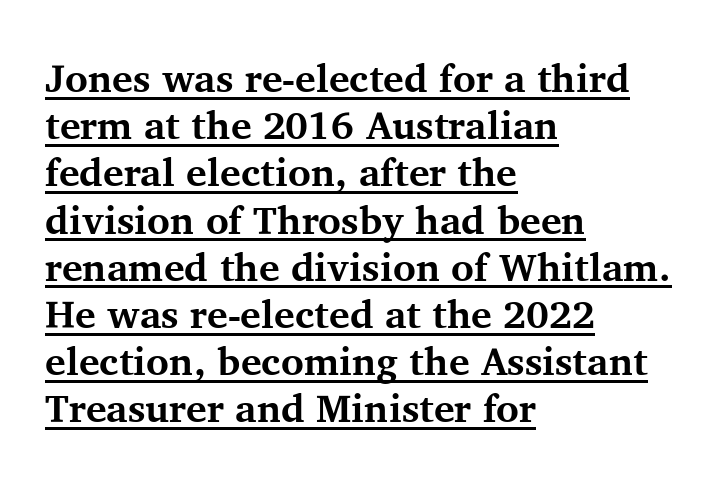
The image shows 39 px bold serif type, upright; set left-aligned, line spacing 1.21x, normal letter spacing, underlined; medium stroke contrast and a medium x-height.
